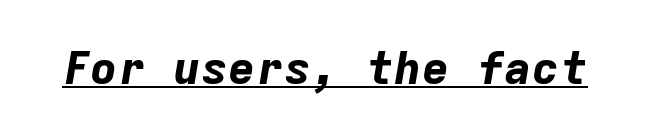
These characters rest on top of a visible drawn line. Notice how the stems are inclined rather than vertical — that's the hallmark of italics. Each glyph is drawn with heavy, bold strokes. This rendering leaves character spacing at its baseline value.
